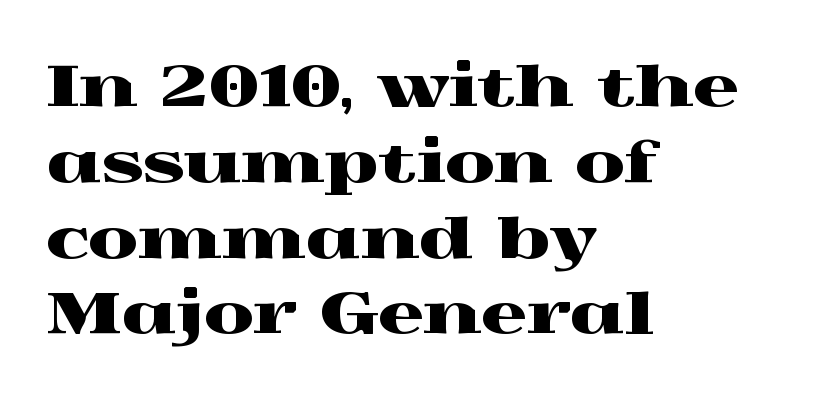
Q: Is the text italic (slanted)? A: No, it is upright.
Q: Is the typeface a serif or a sans-serif typeface? A: Serif.
Q: Is the text underlined? A: No.
Q: How is the paragraph aligned? A: Left-aligned.
Q: Is the spacing between letters normal or unusually wide? A: Normal.
Q: Is the spacing between lines tight, normal or loose? A: Normal.
Q: Width (condensed, normal, or wide)? A: Wide.
Q: x-height? A: Medium.
Q: Monospaced? A: No.
